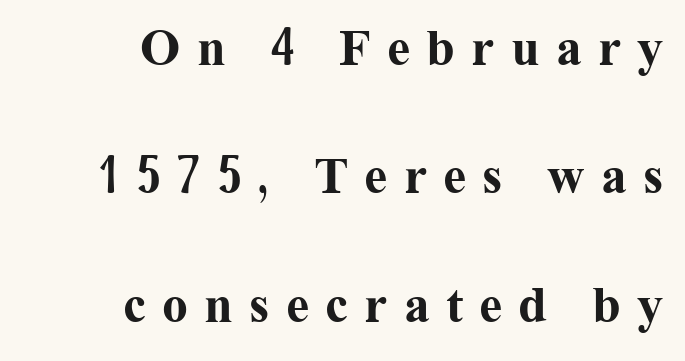
A flush-right, rag-left setting is used for this passage. I'd describe the lettering as bold — thick and assertive. Note: serifs present on the glyphs. Honestly, there is no underline to notice here at all. Is this a fixed-width face? No — the glyphs have proportional, varying widths.
